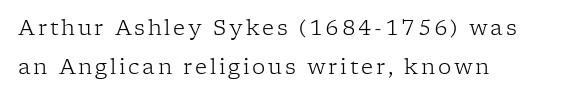
Layout note: lines flush left. Think standard paragraph weight, or any step lighter than that. Notice how the stems are strictly vertical — no italics here. Check the space under the baseline: it is left empty.
